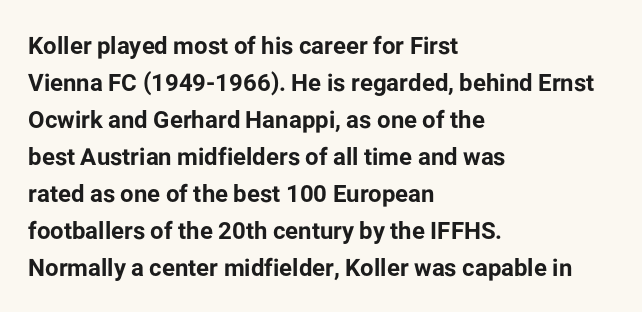
These lines sit exactly where default settings would place them. Descenders are the only things crossing below the line. As a designer I'd log this as weight 700, bold. Where is the straight margin? On the left. The axis of the letterforms is exactly vertical. No extra tracking has been applied to these lines.
